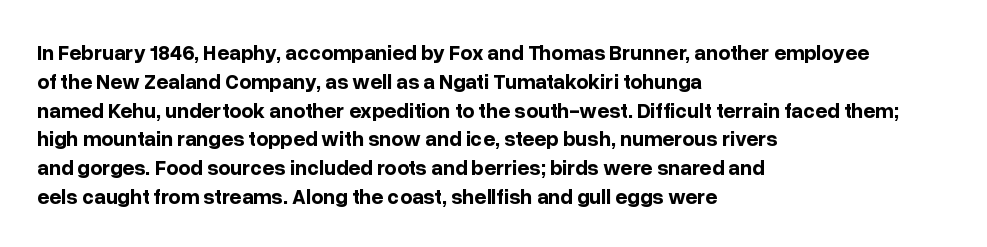
{"italic": "no", "bold": "yes", "underline": "no", "align": "left", "line_spacing": "normal", "line_spacing_ratio": 1.37, "letter_spacing": "normal", "letter_spacing_em": 0.0, "glyph_px": 21}
